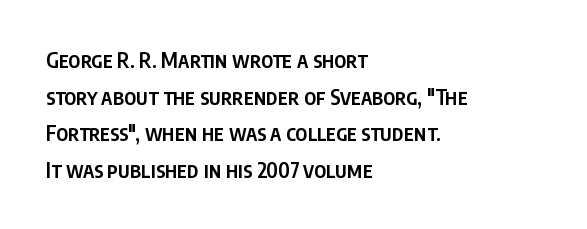
The image shows 21 px text type, upright; set left-aligned, line spacing 1.74x, normal letter spacing, not underlined.
